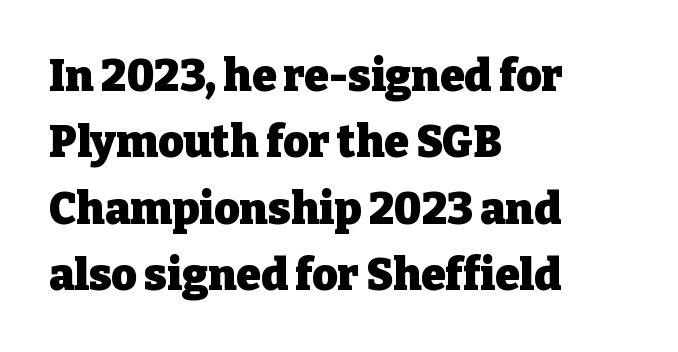
{"serif": "yes", "italic": "no", "bold": "yes", "weight": "heavy", "width": "normal", "stroke_contrast": "low", "x_height": "medium", "monospaced": "no", "underline": "no", "align": "left", "line_spacing": "normal", "line_spacing_ratio": 1.51, "letter_spacing": "normal", "letter_spacing_em": 0.0, "glyph_px": 44}
